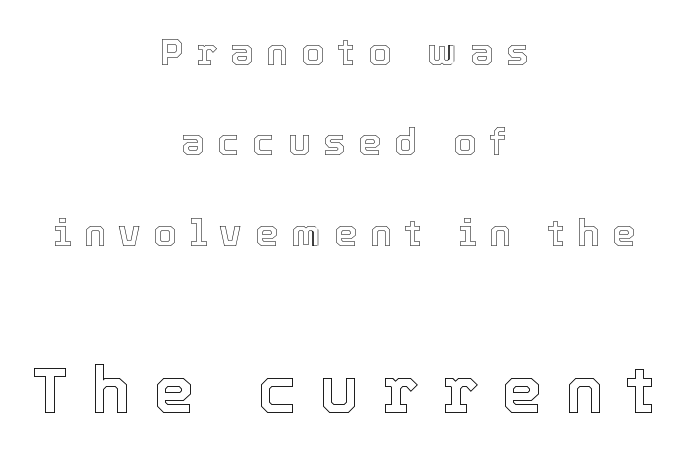
The image shows 65 px text type, upright; set centered, loose line spacing (2.44x), unusually wide letter spacing (+0.35 em), not underlined; the second (bottom) block is 1.76x larger; a medium x-height.
